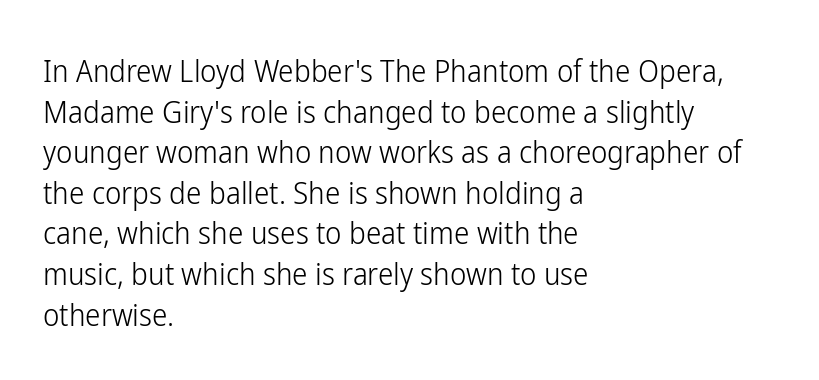
{"serif": "no", "italic": "no", "bold": "no", "weight": "light", "width": "condensed", "stroke_contrast": "low", "x_height": "medium", "monospaced": "no", "underline": "no", "align": "left", "line_spacing": "normal", "line_spacing_ratio": 1.31, "letter_spacing": "normal", "letter_spacing_em": 0.0, "glyph_px": 31}
